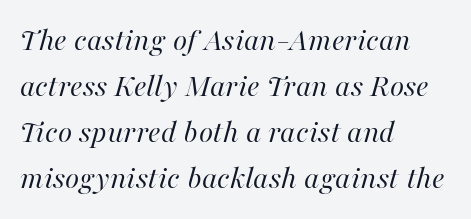
The lines sit at an ordinary, default distance from one another. The rendering uses natural spacing where letterforms have individual widths. This rendering uses left alignment, leaving the right contour irregular. Just letters on the line, the space beneath them empty. Italic: yes, the glyphs are oblique. Standard letterfit; no display-style spreading of the glyphs.
